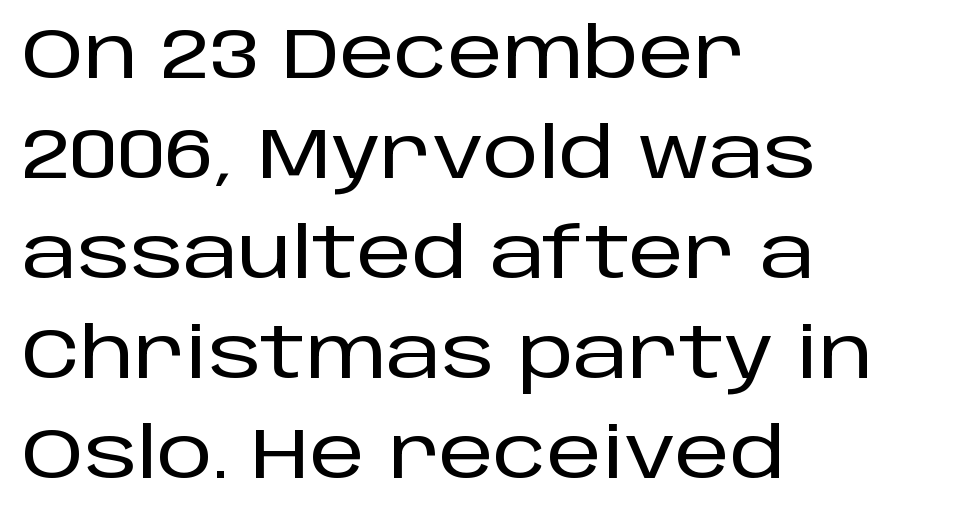
Which margin do the lines hug? The left one — the right edge is uneven. This block has exactly the height ordinary leading produces. What kind of face is this? One without serifs — a sans. Letters rest on an invisible, unmarked baseline. The letters advance in unequal steps, a hallmark of proportional type. The rendering keeps characters at their native spacing.
